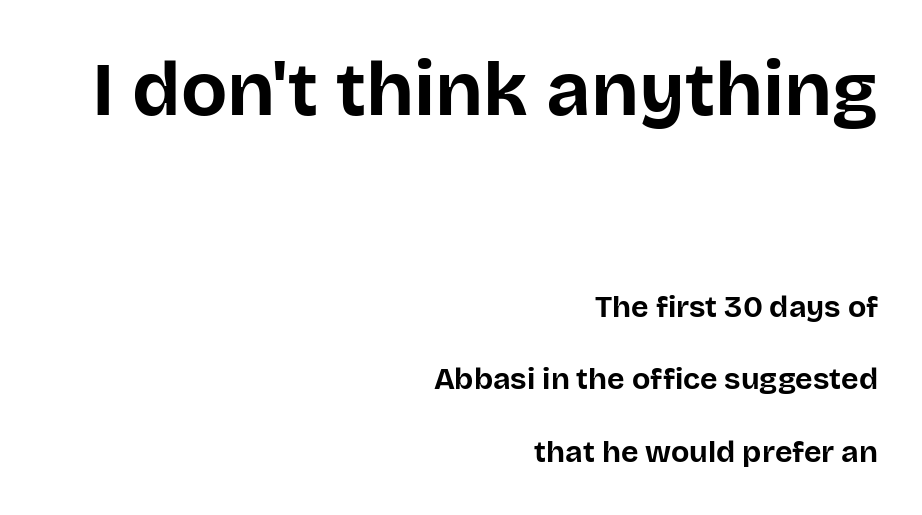
The image shows 76 px bold sans-serif type, upright; set right-aligned, loose line spacing (2.42x), normal letter spacing, not underlined; the first (top) block is 2.53x larger; low stroke contrast and a large x-height.
